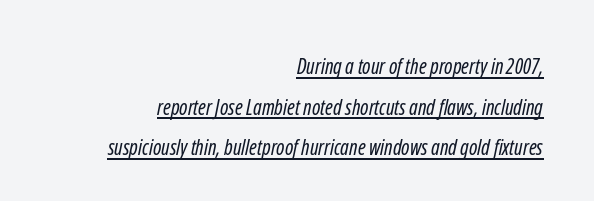
{"bold": "no", "underline": "yes", "align": "right", "line_spacing": "loose", "line_spacing_ratio": 1.93, "letter_spacing": "normal", "letter_spacing_em": 0.0, "glyph_px": 21}
